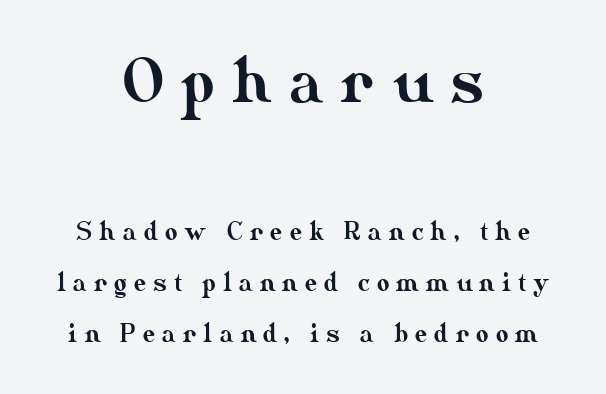
The space between consecutive lines is lavish. Character widths vary here, with narrow letters taking less room than wide ones. The specimen reads as upright at a glance. This layout puts the oversized block above and the modest block below.
